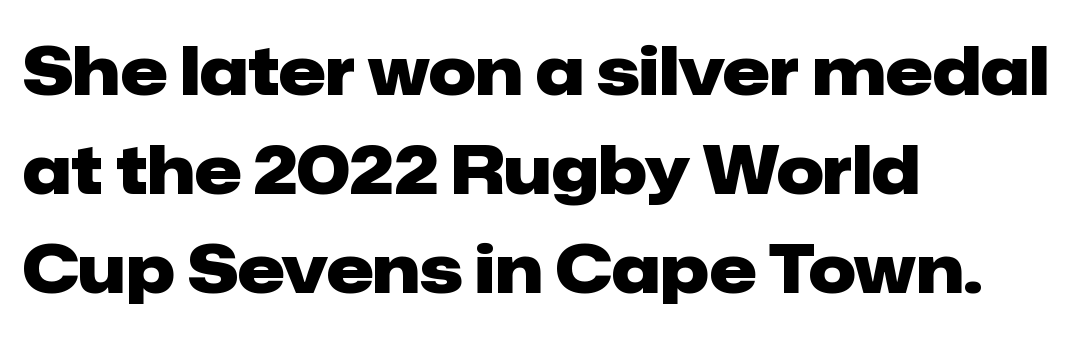
Q: Is the text bold? A: Yes.
Q: Is the text italic (slanted)? A: No, it is upright.
Q: Is the typeface a serif or a sans-serif typeface? A: Sans-serif.
Q: Is the text underlined? A: No.
Q: How is the paragraph aligned? A: Left-aligned.
Q: Is the spacing between letters normal or unusually wide? A: Normal.
Q: Is the spacing between lines tight, normal or loose? A: Normal.
Q: Width (condensed, normal, or wide)? A: Normal.
Q: Stroke contrast? A: Low.
Q: x-height? A: Medium.
Q: Monospaced? A: No.
